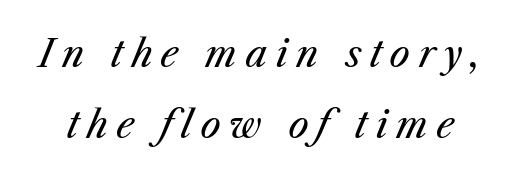
{"italic": "yes", "lean": "right", "slant_degrees": 25, "bold": "no", "weight": "regular", "width": "normal", "stroke_contrast": "medium", "x_height": "medium", "monospaced": "no", "underline": "no", "line_spacing": "loose", "line_spacing_ratio": 1.96, "letter_spacing": "wide", "letter_spacing_em": 0.23, "glyph_px": 36}
